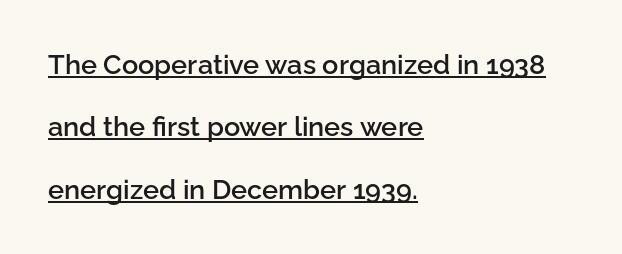
{"italic": "no", "bold": "semi", "underline": "yes", "align": "left", "line_spacing": "loose", "line_spacing_ratio": 2.31, "letter_spacing": "normal", "letter_spacing_em": 0.0, "glyph_px": 27}
